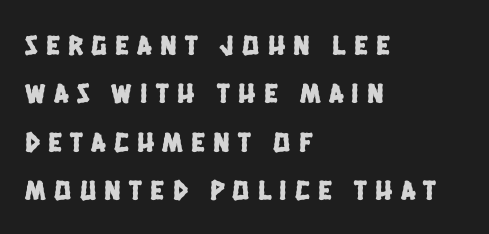
{"serif": "no", "width": "condensed", "stroke_contrast": "low", "x_height": "large", "monospaced": "no", "underline": "no", "align": "left", "line_spacing_ratio": 1.73, "letter_spacing": "wide", "letter_spacing_em": 0.3, "glyph_px": 28}
